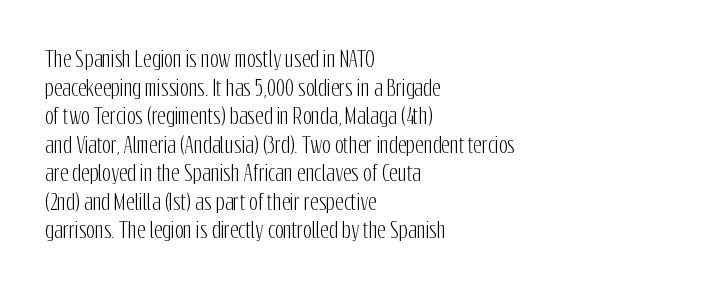
The rendering keeps characters at their native spacing. Does the lettering tilt? It doesn't — this is upright. Descender tails drop into unmarked territory. The lines sit at an ordinary, default distance from one another. One-word summary of the alignment: left.
